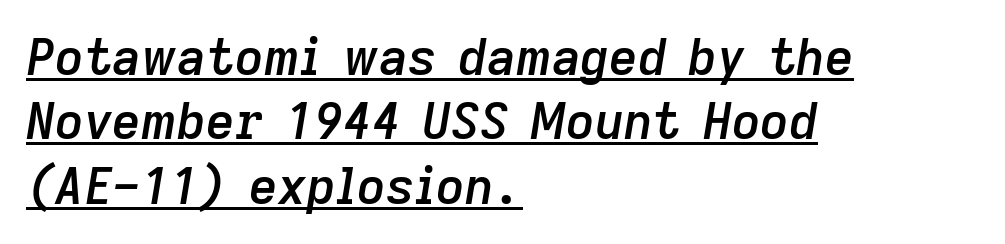
The image shows 50 px semibold type, italic (leaning right); set left-aligned, normal line spacing (1.29x), normal letter spacing, underlined; low stroke contrast and a medium x-height.
